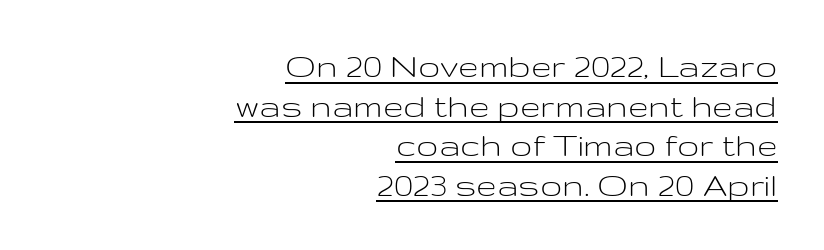
The image shows 37 px light, wide sans-serif type, upright; set right-aligned, tight line spacing (1.07x), normal letter spacing, underlined; low stroke contrast and a medium x-height.
